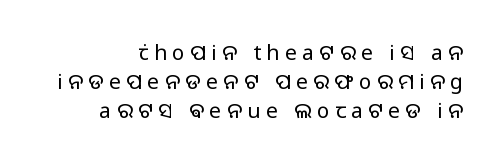
Q: Is the text bold? A: No.
Q: Is the text italic (slanted)? A: No, it is upright.
Q: Is the text underlined? A: No.
Q: Is the spacing between letters normal or unusually wide? A: Unusually wide.
Q: Is the spacing between lines tight, normal or loose? A: Normal.
